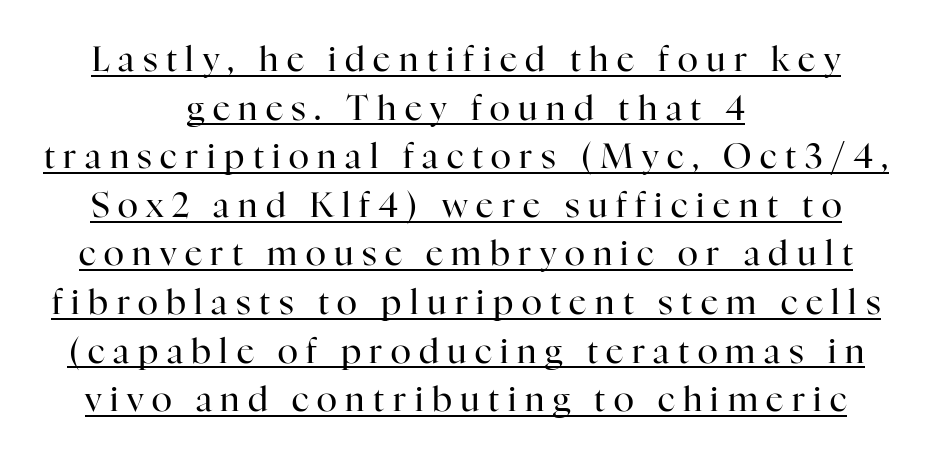
The image shows 34 px regular-weight serif type, upright; set centered, normal line spacing (1.43x), unusually wide letter spacing (+0.25 em), underlined; high stroke contrast and a medium x-height.
